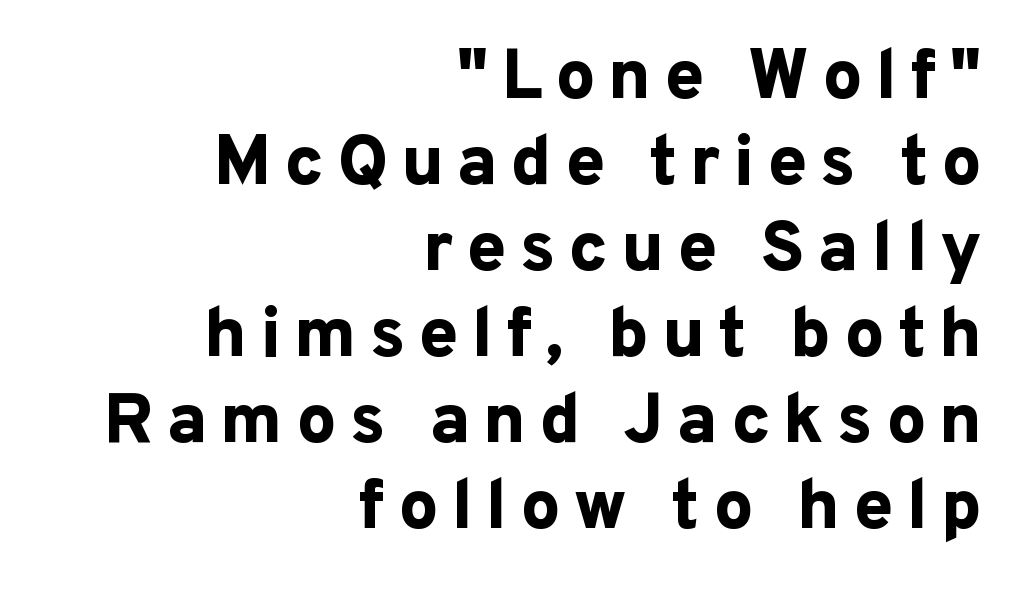
{"serif": "no", "italic": "no", "bold": "yes", "weight": "bold", "width": "normal", "stroke_contrast": "low", "x_height": "medium", "monospaced": "no", "underline": "no", "align": "right", "line_spacing_ratio": 1.21, "glyph_px": 71}
